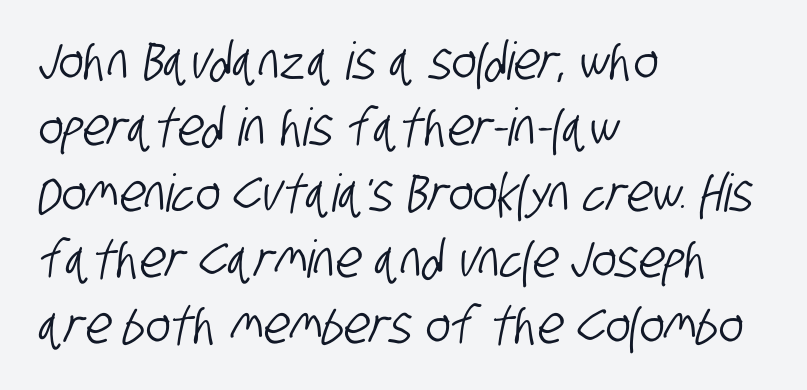
{"serif": "no", "width": "condensed", "stroke_contrast": "low", "x_height": "large", "monospaced": "no", "underline": "no", "align": "left", "line_spacing": "normal", "line_spacing_ratio": 1.27, "letter_spacing": "normal", "letter_spacing_em": 0.0, "glyph_px": 52}
